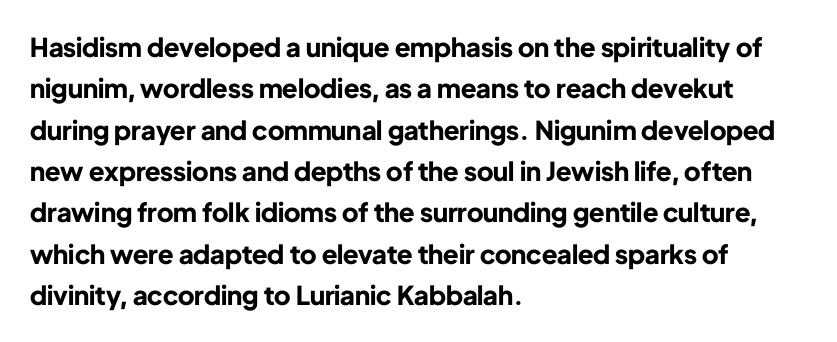
{"italic": "no", "bold": "yes", "underline": "no", "align": "left", "line_spacing": "normal", "line_spacing_ratio": 1.59, "letter_spacing": "normal", "letter_spacing_em": 0.0, "glyph_px": 26}
